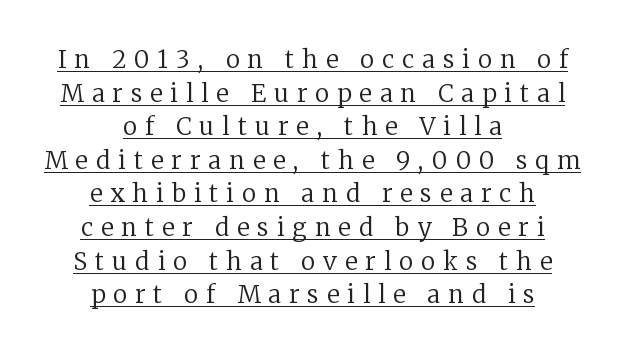
Glyph-to-glyph distance is far greater than everyday printed text. The leading is moderate, giving the passage an even texture. You can tell it's not italic because the verticals are truly vertical. Teacher's note: observe the equal gaps on both sides — that is centered alignment. The weight tops out at a normal text grade. Descenders here cross a horizontal rule under the line.
